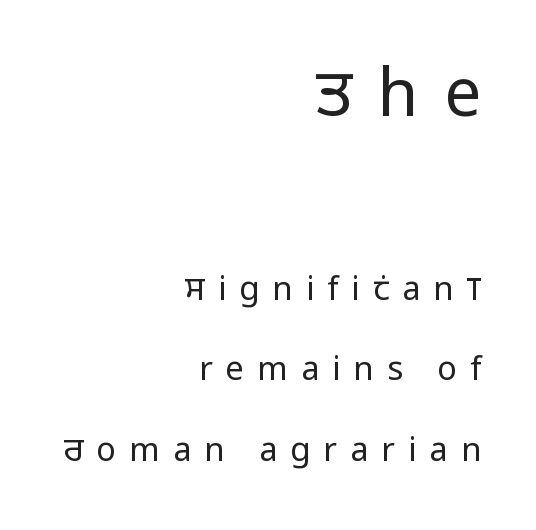
The image shows 66 px regular-weight, condensed sans-serif type, upright; set right-aligned, loose line spacing (2.44x), unusually wide letter spacing (+0.39 em), not underlined; the first (top) block is 2.0x larger; low stroke contrast and a large x-height.
